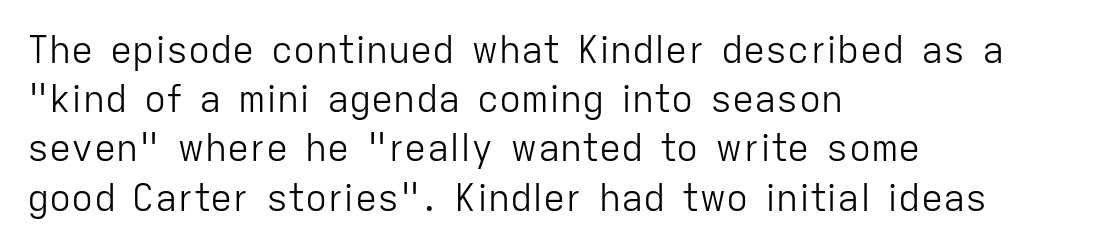
The image shows 37 px light sans-serif type, upright; set left-aligned, normal line spacing (1.33x), normal letter spacing, not underlined; low stroke contrast and a medium x-height.
